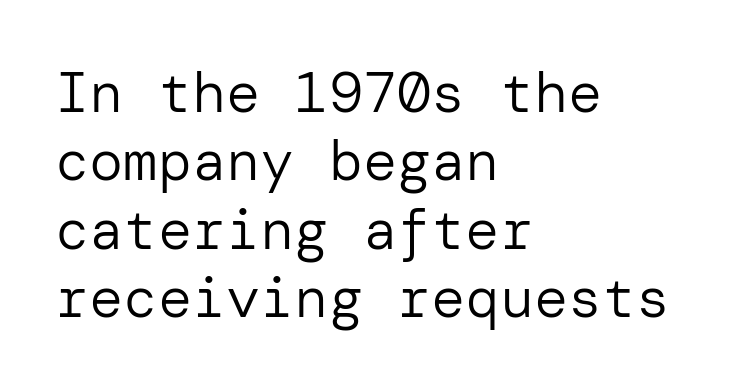
The area under the type is left untouched. Horizontally, the lines are justified to the leading edge only. Font category for this specimen: sans-serif. The gaps between neighbouring characters are ordinary and unremarkable. Unlike italic type, these characters show no tilt at all. The typesetting does not lean heavy: it is not bold.
